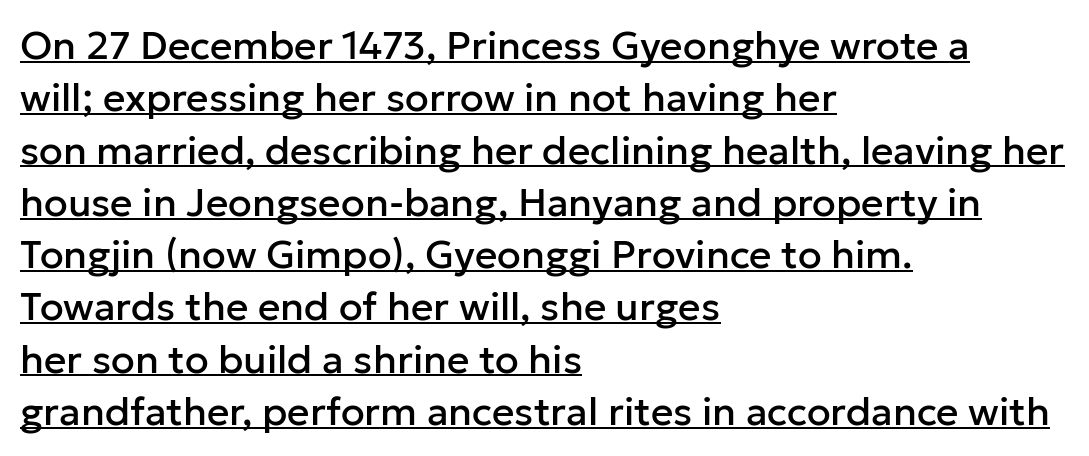
Examine the stroke ends and you'll find no serifs. What decoration does the sample have? An underline. Upright lettering throughout. Baseline-to-baseline distance is the conventional proportion of letter height. If you drew a ruler down the left edge, every line would touch it. There is no visible air inserted between adjacent glyphs.
